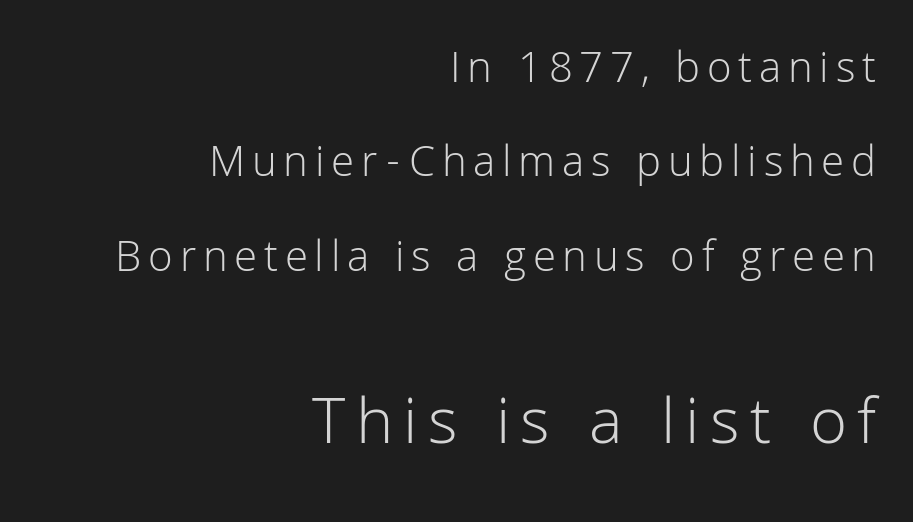
Q: Is the text bold? A: No.
Q: Is the text italic (slanted)? A: No, it is upright.
Q: Is the typeface a serif or a sans-serif typeface? A: Sans-serif.
Q: Is the text underlined? A: No.
Q: How is the paragraph aligned? A: Right-aligned.
Q: Is the spacing between lines tight, normal or loose? A: Loose.
Q: Which block of text is set in a larger size, the first (top) or the second (bottom)? A: The second (bottom) one.
Q: Width (condensed, normal, or wide)? A: Normal.
Q: Stroke contrast? A: Low.
Q: x-height? A: Medium.
Q: Monospaced? A: No.
